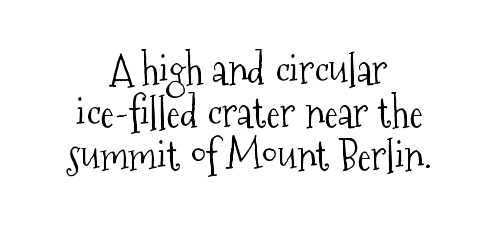
The weight would be labelled regular, book, light, or lighter still. A typesetter would call this leading minimal, almost set solid. The specimen omits any rule beneath the text block's lines. The face used here is seriffed, in the tradition of book romans.
